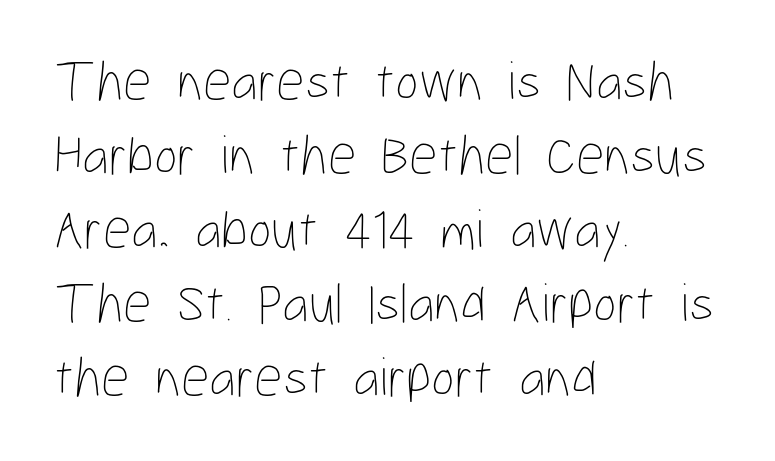
The image shows 56 px thin, condensed type, upright; set left-aligned, normal line spacing (1.32x), normal letter spacing, not underlined; low stroke contrast and a medium x-height.
